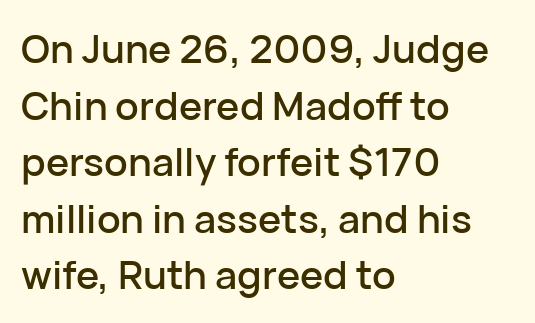
The glyphs are unaccompanied by any horizontal stroke below them. The tracking reads as untouched default to a designer's eye. Is this a sans? Yes — the strokes have no serifs. Think of a printed novel: that variable character pitch is what you see here. The typesetter chose a ragged-right arrangement here.
